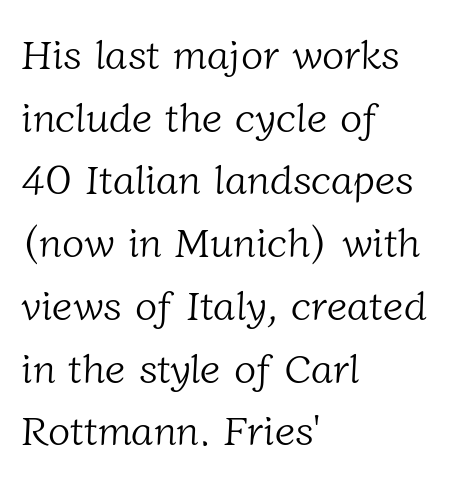
The image shows 41 px light serif type; set left-aligned, normal line spacing (1.53x), normal letter spacing, not underlined; low stroke contrast and a medium x-height.
